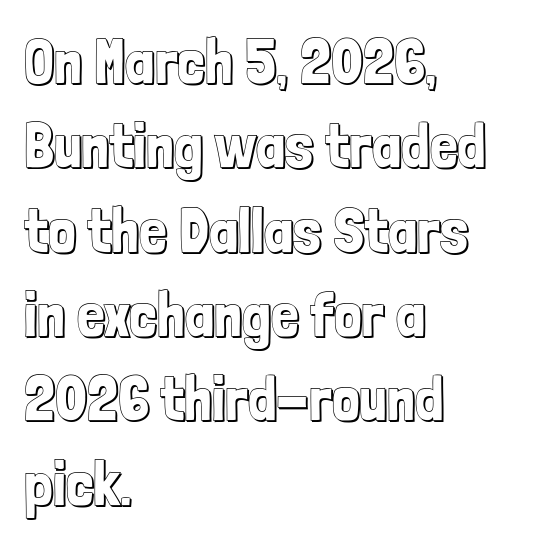
{"italic": "no", "width": "condensed", "x_height": "medium", "monospaced": "no", "underline": "no", "align": "left", "line_spacing": "normal", "line_spacing_ratio": 1.36, "letter_spacing": "normal", "letter_spacing_em": 0.0, "glyph_px": 62}
